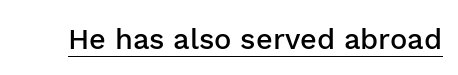
{"serif": "no", "italic": "no", "bold": "semi", "weight": "semibold", "width": "normal", "stroke_contrast": "low", "x_height": "medium", "monospaced": "no", "underline": "yes", "letter_spacing": "normal", "letter_spacing_em": 0.0, "glyph_px": 29}
